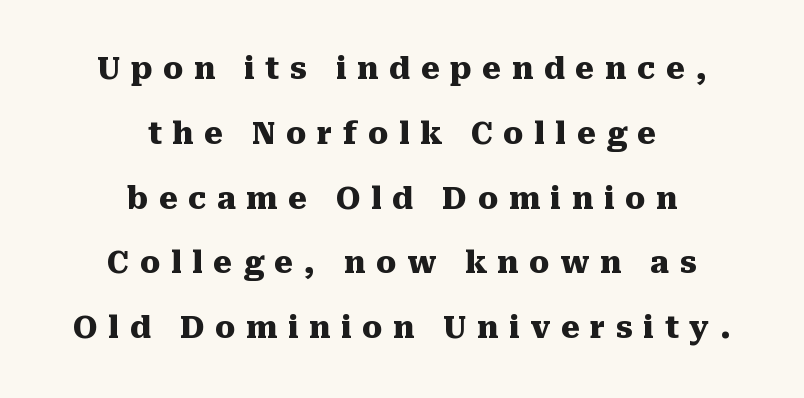
The letters stand straight up with perfectly vertical stems. Note the varied advance widths — an 'i' is clearly narrower than an 'm'. Each new line begins a long way beneath the previous one. Observe the wide spacing: letters keep a clear distance from each other. Descenders are the only things crossing below the line. The type family on display is of the serif kind.
